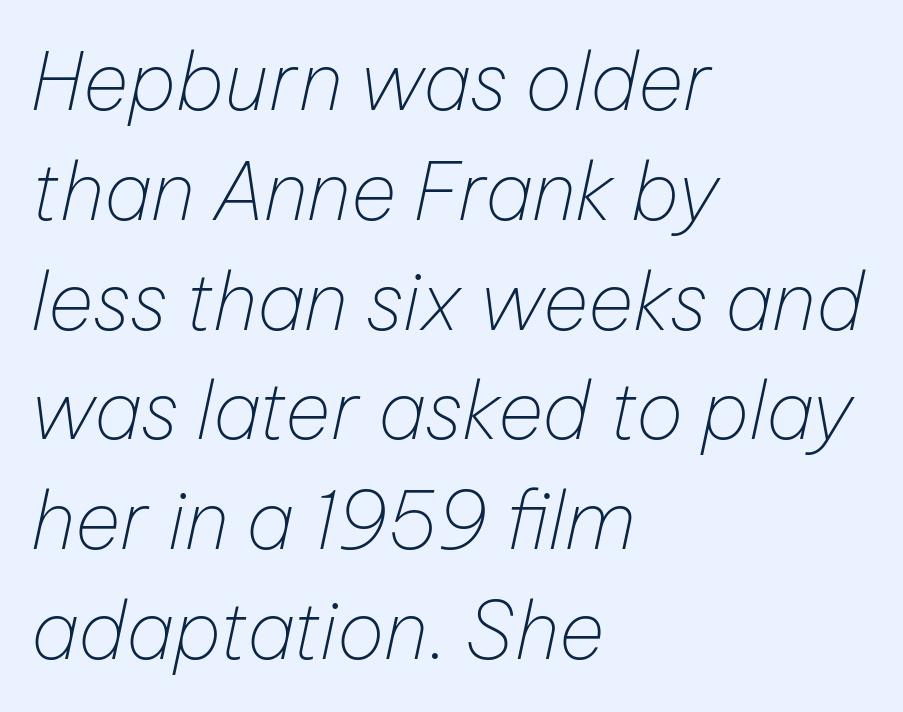
The image shows 79 px thin type, italic (leaning right); set left-aligned, normal line spacing (1.39x), normal letter spacing, not underlined; low stroke contrast and a medium x-height.
